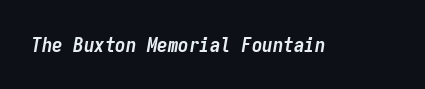
Q: Is the text bold? A: Yes.
Q: Is the text italic (slanted)? A: Yes, it leans right by about 9 degrees.
Q: Is the text underlined? A: No.
Q: Is the spacing between letters normal or unusually wide? A: Normal.
